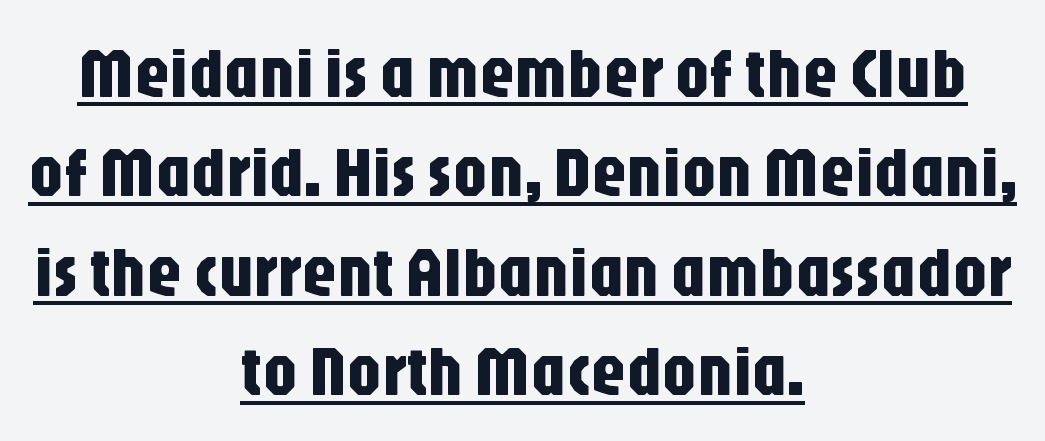
Q: Is the text italic (slanted)? A: No, it is upright.
Q: Is the typeface a serif or a sans-serif typeface? A: Sans-serif.
Q: Is the text underlined? A: Yes.
Q: How is the paragraph aligned? A: Centered.
Q: Is the spacing between letters normal or unusually wide? A: Normal.
Q: Is the spacing between lines tight, normal or loose? A: Normal.
Q: Width (condensed, normal, or wide)? A: Condensed.
Q: Stroke contrast? A: Low.
Q: x-height? A: Large.
Q: Monospaced? A: No.
